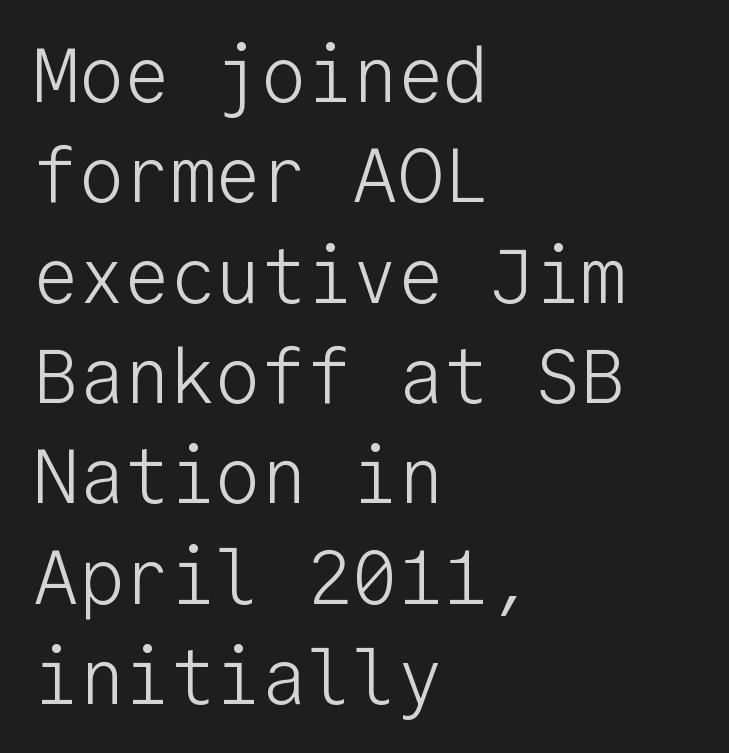
The image shows 76 px light sans-serif type, upright, monospaced; set left-aligned, normal line spacing (1.32x), normal letter spacing, not underlined; low stroke contrast and a medium x-height.
